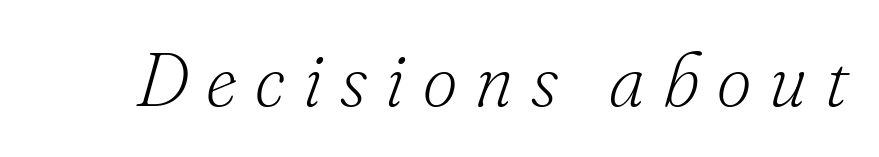
Here the glyphs are tracked loosely, breaking word shapes into spaced letters. The rendering uses natural spacing where letterforms have individual widths. The specimen omits any rule beneath the text block's lines. No heavy texture on the line: the type isn't bold. Font category for this specimen: serif. Style check: oblique.
